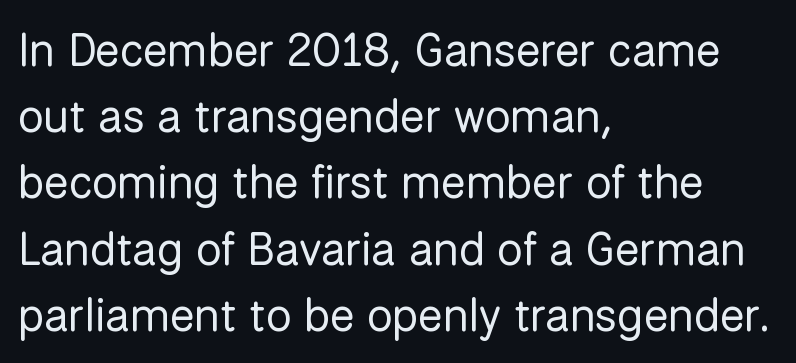
Q: Is the text bold? A: No.
Q: Is the text italic (slanted)? A: No, it is upright.
Q: Is the typeface a serif or a sans-serif typeface? A: Sans-serif.
Q: Is the text underlined? A: No.
Q: How is the paragraph aligned? A: Left-aligned.
Q: Is the spacing between letters normal or unusually wide? A: Normal.
Q: Is the spacing between lines tight, normal or loose? A: Normal.
Q: Width (condensed, normal, or wide)? A: Normal.
Q: Stroke contrast? A: Low.
Q: x-height? A: Medium.
Q: Monospaced? A: No.
